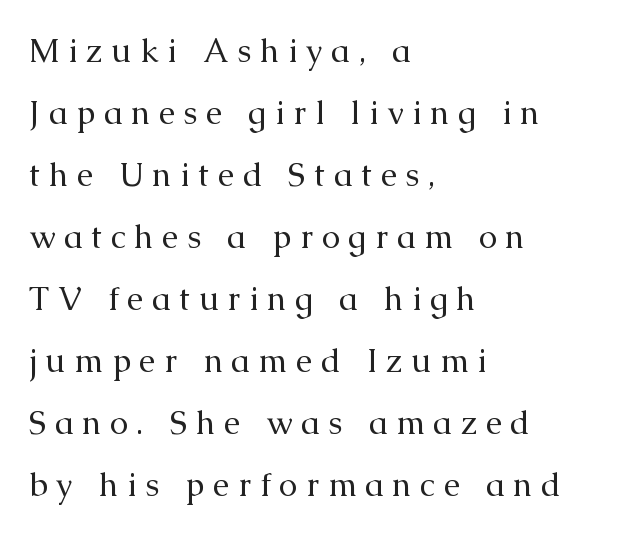
Q: Is the text bold? A: No.
Q: Is the text italic (slanted)? A: No, it is upright.
Q: Is the typeface a serif or a sans-serif typeface? A: Serif.
Q: Is the text underlined? A: No.
Q: How is the paragraph aligned? A: Left-aligned.
Q: Is the spacing between letters normal or unusually wide? A: Unusually wide.
Q: Width (condensed, normal, or wide)? A: Normal.
Q: Stroke contrast? A: Medium.
Q: x-height? A: Medium.
Q: Monospaced? A: No.
